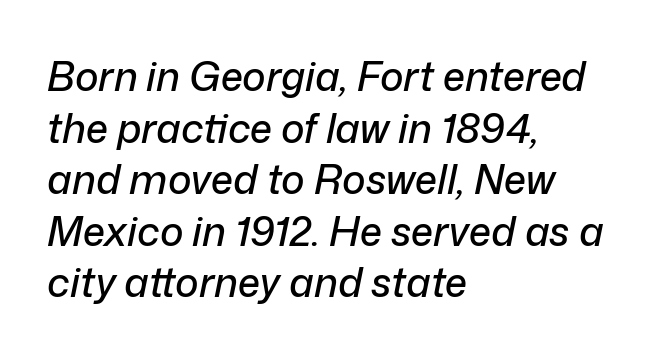
{"italic": "yes", "lean": "right", "slant_degrees": 12, "width": "normal", "stroke_contrast": "low", "x_height": "medium", "monospaced": "no", "underline": "no", "align": "left", "line_spacing": "normal", "line_spacing_ratio": 1.29, "letter_spacing": "normal", "letter_spacing_em": 0.0, "glyph_px": 40}
